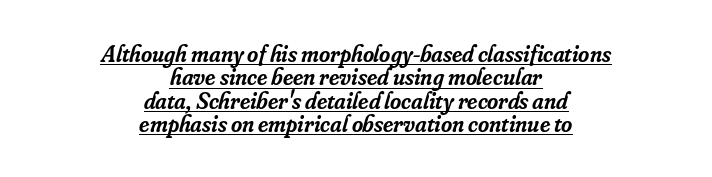
Is the type slanted? Yes — the strokes lean at a clear angle. The passage is arranged like a title page — every line centered. Has an underline been added? It has. Students, this is semibold: more ink than regular, less than bold.
